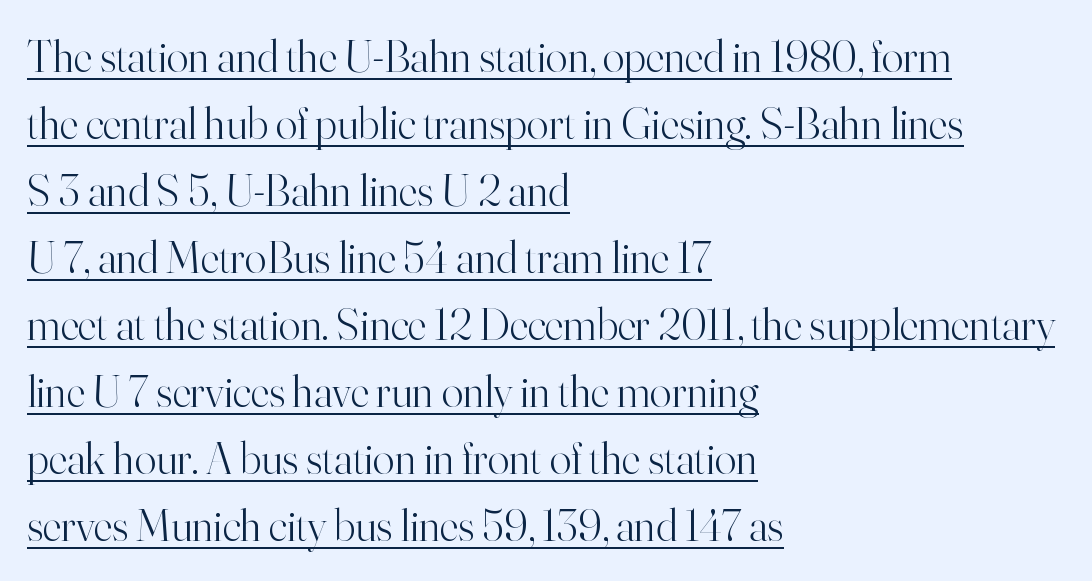
{"serif": "yes", "italic": "no", "bold": "no", "weight": "light", "width": "normal", "stroke_contrast": "high", "x_height": "small", "monospaced": "no", "underline": "yes", "align": "left", "line_spacing": "normal", "line_spacing_ratio": 1.49, "letter_spacing": "normal", "letter_spacing_em": 0.0, "glyph_px": 45}
